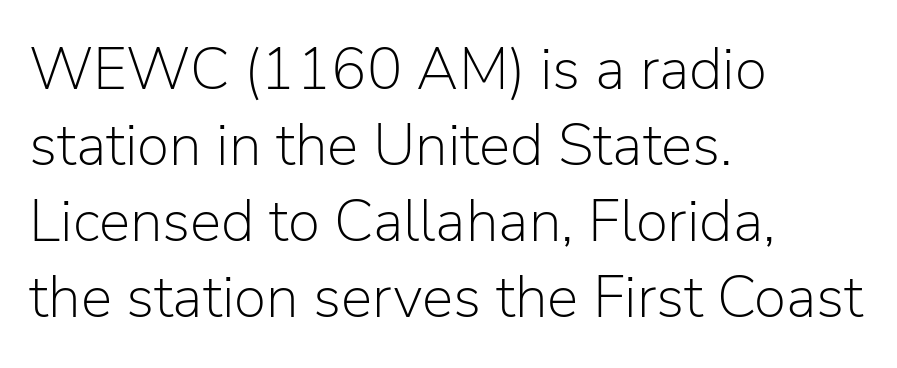
{"serif": "no", "italic": "no", "bold": "no", "weight": "light", "width": "normal", "stroke_contrast": "low", "x_height": "medium", "monospaced": "no", "underline": "no", "align": "left", "line_spacing": "normal", "line_spacing_ratio": 1.29, "letter_spacing": "normal", "letter_spacing_em": 0.0, "glyph_px": 59}
